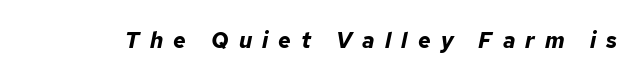
Q: Is the text bold? A: Yes.
Q: Is the text italic (slanted)? A: Yes, it leans right by about 12 degrees.
Q: Is the text underlined? A: No.
Q: Is the spacing between letters normal or unusually wide? A: Unusually wide.
